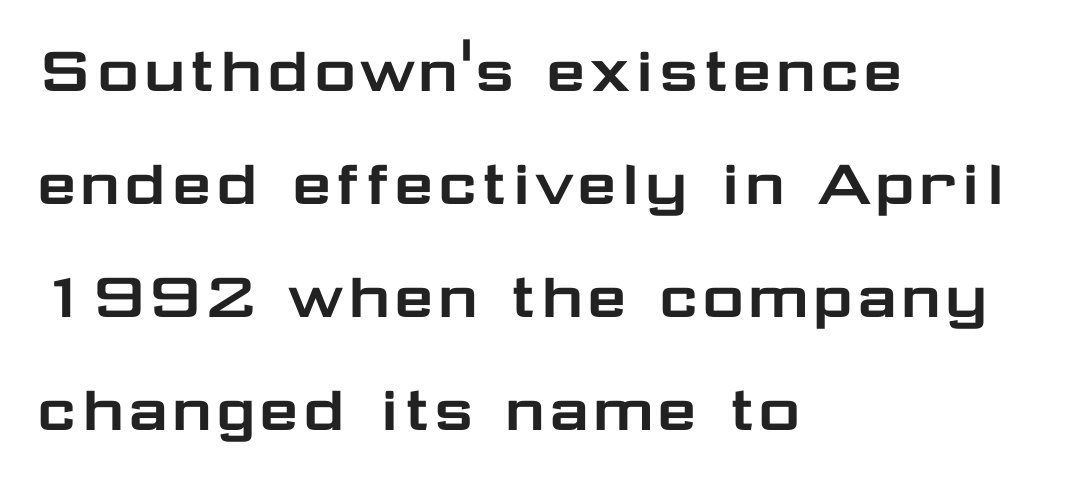
Q: Is the text italic (slanted)? A: No, it is upright.
Q: Is the typeface a serif or a sans-serif typeface? A: Sans-serif.
Q: Is the text underlined? A: No.
Q: How is the paragraph aligned? A: Left-aligned.
Q: Is the spacing between letters normal or unusually wide? A: Normal.
Q: Is the spacing between lines tight, normal or loose? A: Normal.
Q: Width (condensed, normal, or wide)? A: Wide.
Q: Stroke contrast? A: Low.
Q: x-height? A: Medium.
Q: Monospaced? A: No.
